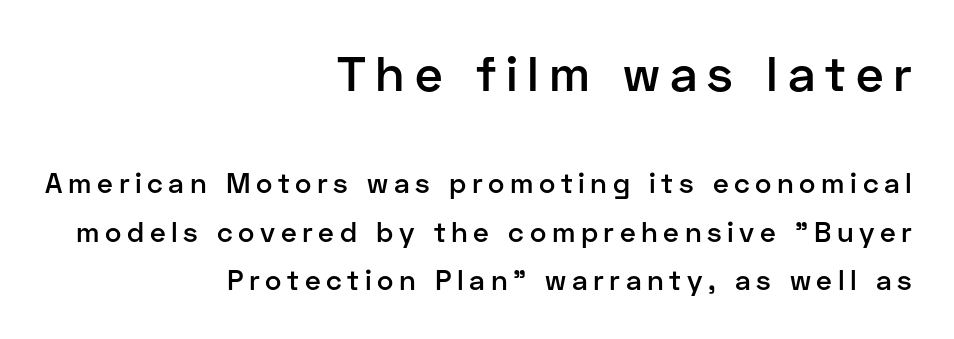
Q: Is the text bold? A: Semi-bold.
Q: Is the text italic (slanted)? A: No, it is upright.
Q: Is the typeface a serif or a sans-serif typeface? A: Sans-serif.
Q: Is the text underlined? A: No.
Q: How is the paragraph aligned? A: Right-aligned.
Q: Is the spacing between letters normal or unusually wide? A: Unusually wide.
Q: Which block of text is set in a larger size, the first (top) or the second (bottom)? A: The first (top) one.
Q: Width (condensed, normal, or wide)? A: Normal.
Q: Stroke contrast? A: Low.
Q: x-height? A: Medium.
Q: Monospaced? A: No.
